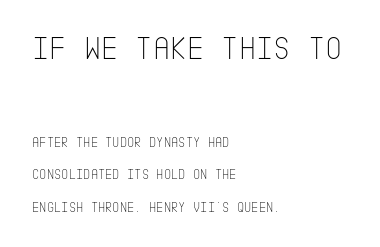
Q: Is the text bold? A: No.
Q: Is the text italic (slanted)? A: No, it is upright.
Q: Is the typeface a serif or a sans-serif typeface? A: Sans-serif.
Q: Is the text underlined? A: No.
Q: How is the paragraph aligned? A: Left-aligned.
Q: Is the spacing between letters normal or unusually wide? A: Normal.
Q: Is the spacing between lines tight, normal or loose? A: Loose.
Q: Which block of text is set in a larger size, the first (top) or the second (bottom)? A: The first (top) one.
Q: Width (condensed, normal, or wide)? A: Condensed.
Q: Stroke contrast? A: Low.
Q: x-height? A: Large.
